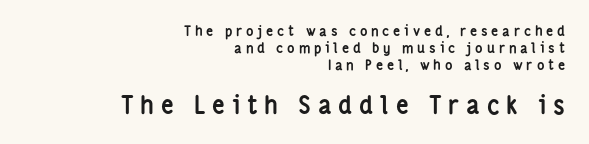
Chunky letters — that's bold for sure. If you drew a line through each stem, it would be perfectly vertical. Short and long lines alike share a common ending point at right. Type size steps up from the first block to the second. Honestly, the letter spacing is so wide it's the main thing you notice.
